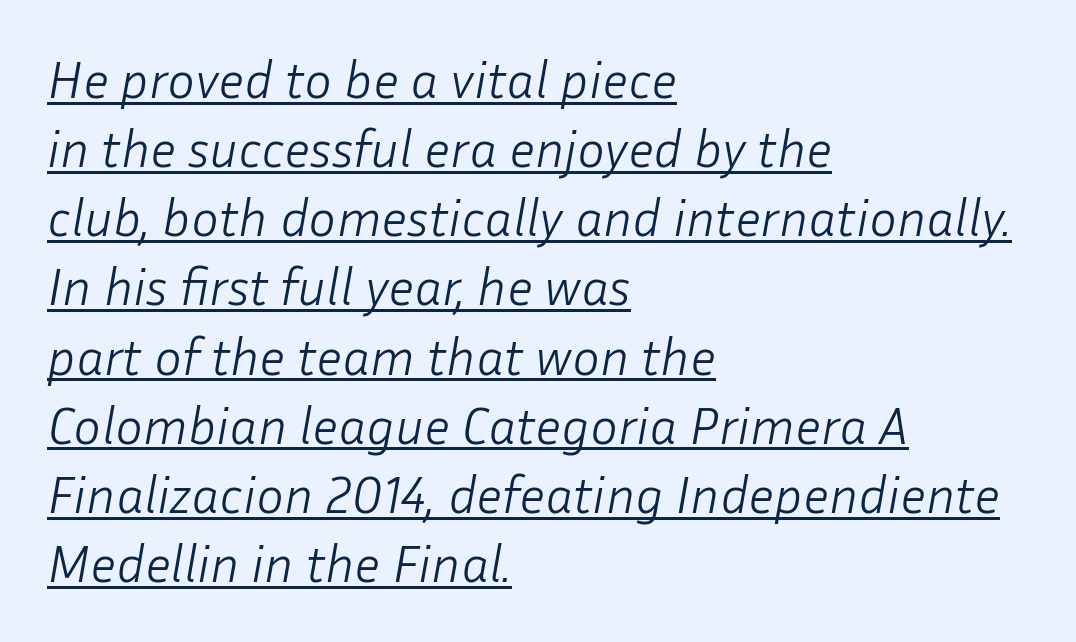
{"italic": "yes", "lean": "right", "slant_degrees": 10, "bold": "no", "weight": "light", "width": "normal", "stroke_contrast": "low", "x_height": "medium", "monospaced": "no", "underline": "yes", "align": "left", "line_spacing": "normal", "line_spacing_ratio": 1.33, "letter_spacing": "normal", "letter_spacing_em": 0.0, "glyph_px": 52}
